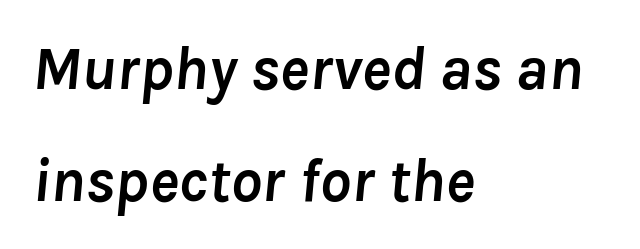
Q: Is the text bold? A: Yes.
Q: Is the text italic (slanted)? A: Yes, it leans right by about 8 degrees.
Q: Is the text underlined? A: No.
Q: How is the paragraph aligned? A: Left-aligned.
Q: Is the spacing between letters normal or unusually wide? A: Normal.
Q: Width (condensed, normal, or wide)? A: Normal.
Q: Stroke contrast? A: Low.
Q: x-height? A: Medium.
Q: Monospaced? A: No.
